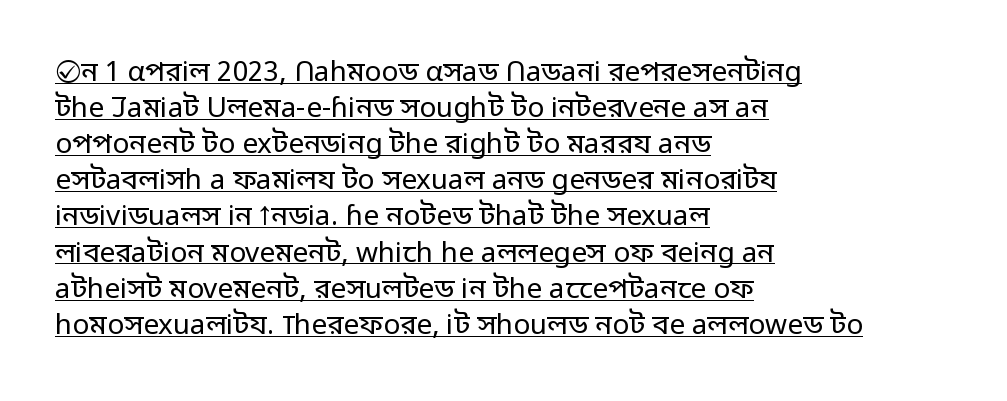
{"serif": "no", "italic": "no", "bold": "no", "weight": "regular", "width": "normal", "stroke_contrast": "low", "x_height": "medium", "monospaced": "no", "underline": "yes", "align": "left", "line_spacing": "normal", "line_spacing_ratio": 1.29, "letter_spacing": "normal", "letter_spacing_em": 0.0, "glyph_px": 28}
